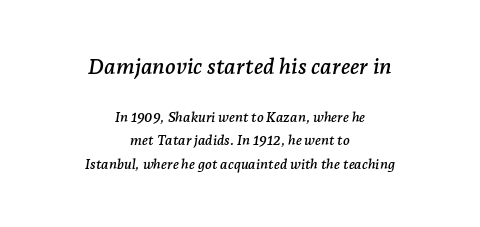
The image shows 22 px text type, italic (leaning right); set centered, normal line spacing (1.69x), normal letter spacing, not underlined; the first (top) block is 1.57x larger.
